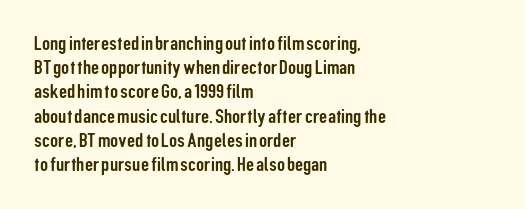
The image shows 20 px text type, upright; set left-aligned, line spacing 1.21x, normal letter spacing, not underlined.
